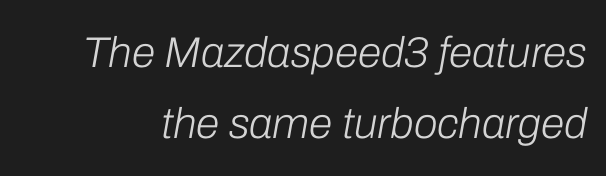
Baseline-to-baseline distance is the conventional proportion of letter height. No word sits above an underline. Students, note that the glyphs here touch the page at normal intervals. The passage shown leans; its letterforms are oblique. The face used here is proportionally spaced, like ordinary book or web type. Unbolded letterforms with no extra heft.
